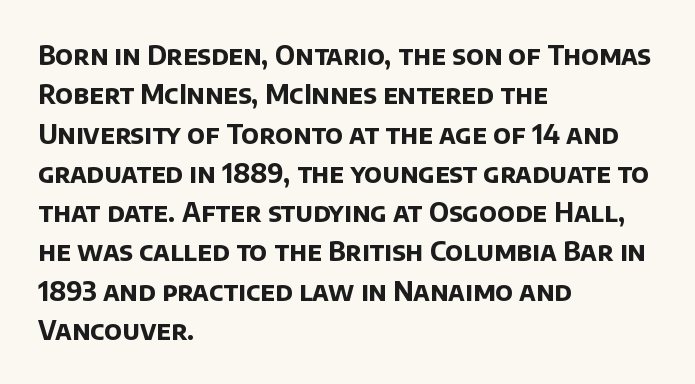
Q: Is the text bold? A: Yes.
Q: Is the text underlined? A: No.
Q: How is the paragraph aligned? A: Left-aligned.
Q: Is the spacing between letters normal or unusually wide? A: Normal.
Q: Is the spacing between lines tight, normal or loose? A: Normal.
